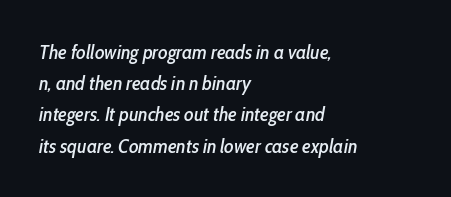
Q: Is the text italic (slanted)? A: Yes, it leans right by about 10 degrees.
Q: Is the text underlined? A: No.
Q: How is the paragraph aligned? A: Left-aligned.
Q: Is the spacing between letters normal or unusually wide? A: Normal.
Q: Is the spacing between lines tight, normal or loose? A: Normal.
